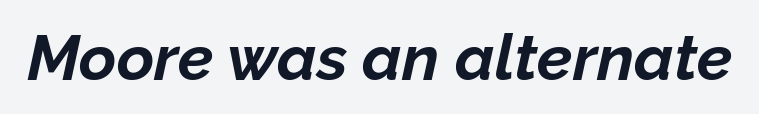
Q: Is the text bold? A: Yes.
Q: Is the text italic (slanted)? A: Yes, it leans right by about 12 degrees.
Q: Is the text underlined? A: No.
Q: Is the spacing between letters normal or unusually wide? A: Normal.
Q: Width (condensed, normal, or wide)? A: Normal.
Q: Stroke contrast? A: Low.
Q: x-height? A: Medium.
Q: Monospaced? A: No.
